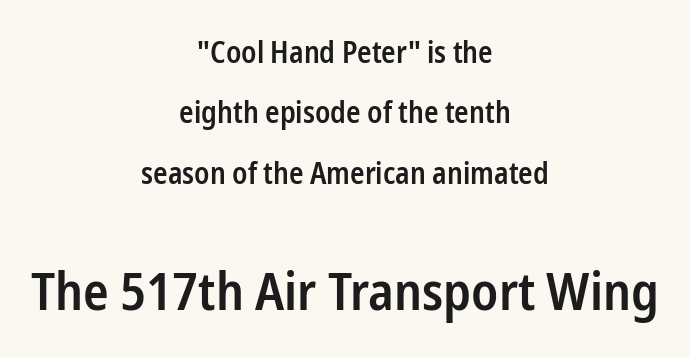
{"serif": "no", "italic": "no", "bold": "semi", "weight": "semibold", "width": "condensed", "stroke_contrast": "low", "x_height": "medium", "monospaced": "no", "underline": "no", "align": "center", "line_spacing": "loose", "line_spacing_ratio": 2.01, "letter_spacing": "normal", "letter_spacing_em": 0.0, "larger_block": "second", "size_ratio": 1.77, "glyph_px": 53}
